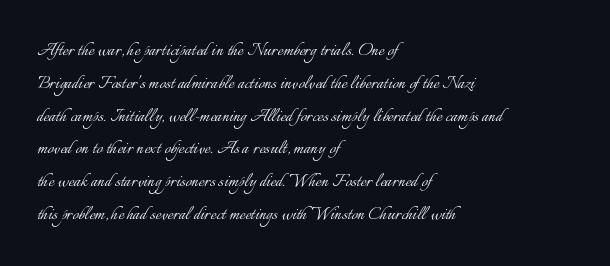
Q: Is the text bold? A: No.
Q: Is the text italic (slanted)? A: Yes.
Q: Is the text underlined? A: No.
Q: How is the paragraph aligned? A: Left-aligned.
Q: Is the spacing between letters normal or unusually wide? A: Normal.
Q: Is the spacing between lines tight, normal or loose? A: Normal.
